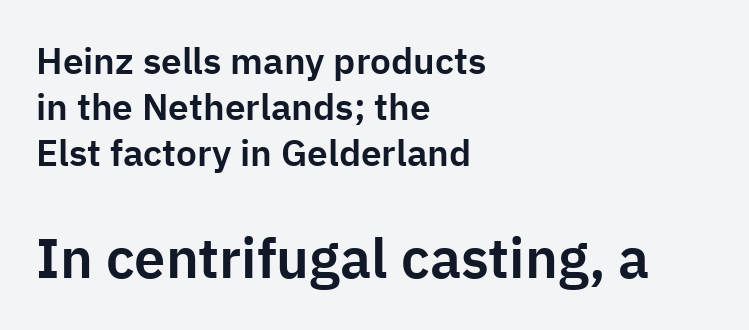
The image shows 56 px sans-serif type, upright; set left-aligned, normal line spacing (1.25x), normal letter spacing, not underlined; the second (bottom) block is 1.51x larger; low stroke contrast and a medium x-height.
